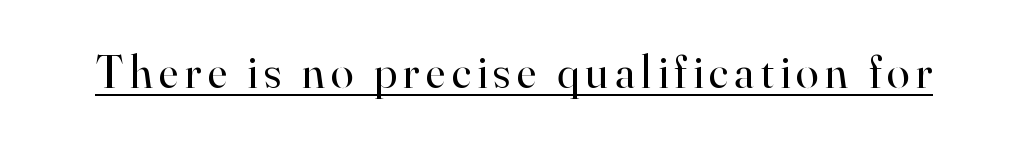
{"serif": "yes", "italic": "no", "bold": "no", "weight": "regular", "width": "normal", "stroke_contrast": "high", "x_height": "small", "monospaced": "no", "underline": "yes", "glyph_px": 46}
